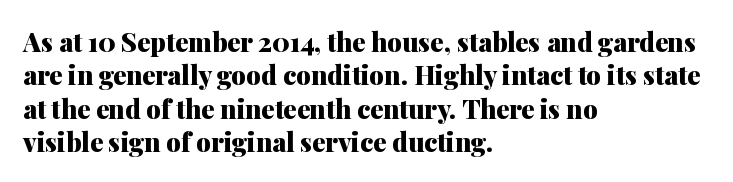
{"italic": "no", "bold": "yes", "underline": "no", "align": "left", "line_spacing": "normal", "line_spacing_ratio": 1.28, "letter_spacing": "normal", "letter_spacing_em": 0.0, "glyph_px": 26}
